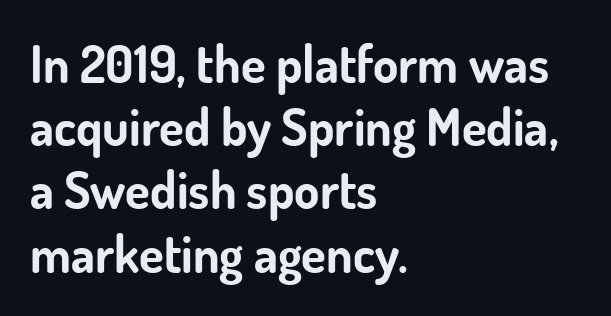
The image shows 51 px bold sans-serif type, upright; set left-aligned, line spacing 1.24x, normal letter spacing, not underlined; low stroke contrast and a small x-height.
